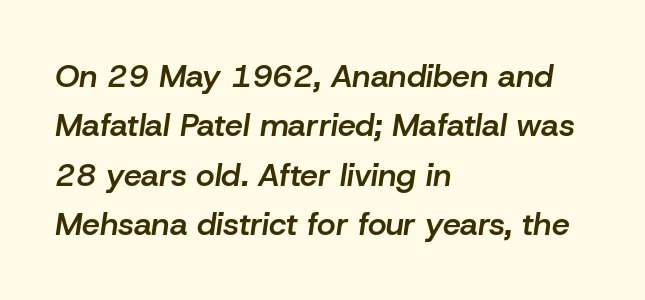
{"italic": "yes", "lean": "right", "slant_degrees": 8, "bold": "semi", "weight": "semibold", "width": "normal", "stroke_contrast": "low", "x_height": "medium", "monospaced": "no", "underline": "no", "align": "left", "line_spacing": "normal", "line_spacing_ratio": 1.54, "letter_spacing": "normal", "letter_spacing_em": 0.0, "glyph_px": 32}
